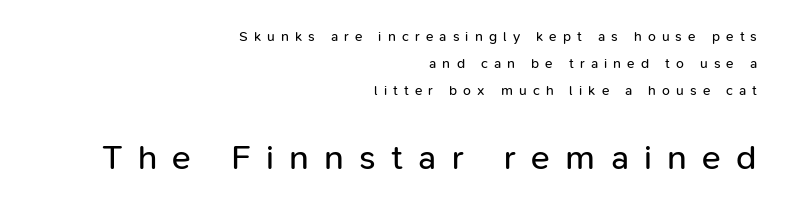
{"serif": "no", "italic": "no", "bold": "no", "weight": "regular", "width": "normal", "stroke_contrast": "low", "x_height": "medium", "monospaced": "no", "underline": "no", "align": "right", "line_spacing": "loose", "line_spacing_ratio": 1.92, "letter_spacing": "wide", "letter_spacing_em": 0.44, "larger_block": "second", "size_ratio": 2.5, "glyph_px": 35}
